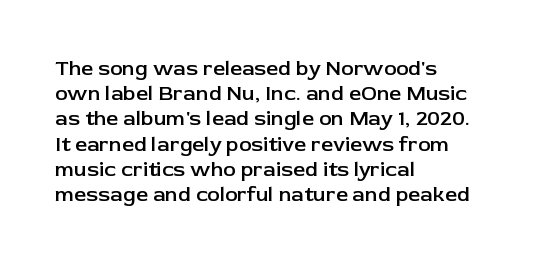
{"italic": "no", "bold": "semi", "underline": "no", "align": "left", "line_spacing_ratio": 1.2, "letter_spacing": "normal", "letter_spacing_em": 0.0, "glyph_px": 21}
